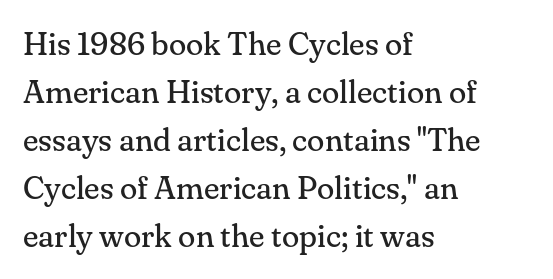
Short and long lines alike share a common starting point at left. The cut favours lightness, reaching ordinary text weight at its darkest. How would I describe the line gaps? Plain and ordinary. Do the letters lean? They stand straight. Spacing verdict: proportional, widths tailored to each character. The line texture is even and compact thanks to regular tracking.
